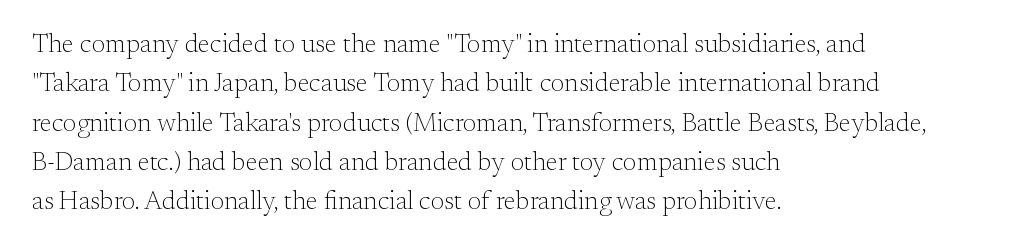
{"italic": "no", "bold": "no", "underline": "no", "align": "left", "line_spacing": "normal", "line_spacing_ratio": 1.51, "letter_spacing": "normal", "letter_spacing_em": 0.0, "glyph_px": 26}
